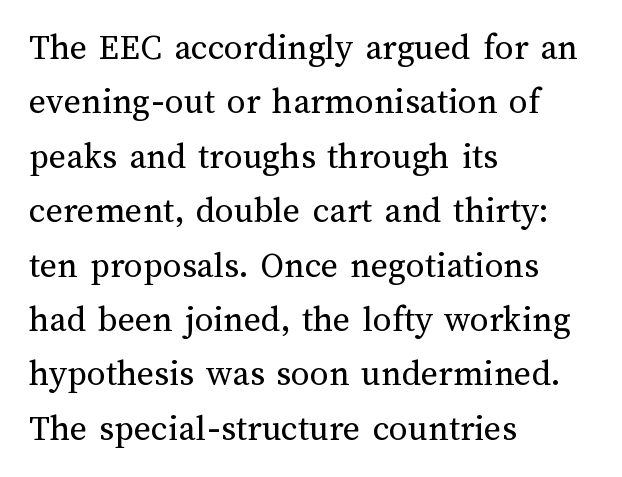
This rendering leaves character spacing at its baseline value. The ragged edge is on the right, which tells us the setting is flush left. Each letter keeps its own natural width here, so spacing adapts to shape. Honestly, the row spacing looks completely unremarkable. The typesetting does not lean heavy: it is not bold.
